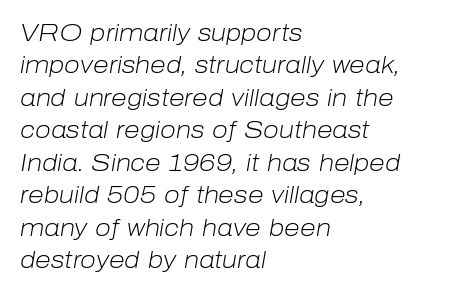
Q: Is the text bold? A: No.
Q: Is the text italic (slanted)? A: Yes, it leans right by about 10 degrees.
Q: Is the text underlined? A: No.
Q: How is the paragraph aligned? A: Left-aligned.
Q: Is the spacing between letters normal or unusually wide? A: Normal.
Q: Is the spacing between lines tight, normal or loose? A: Normal.
